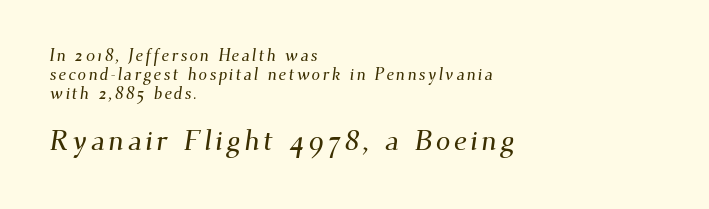
I'd call this a serif setting — the letters wear small feet. Two sizes are in play, and the larger belongs to the second block. Here the designer chose a conventional face with non-uniform glyph widths. Only glyphs here, with clear space below each row. Which margin do the lines hug? The left one — the right edge is uneven.
